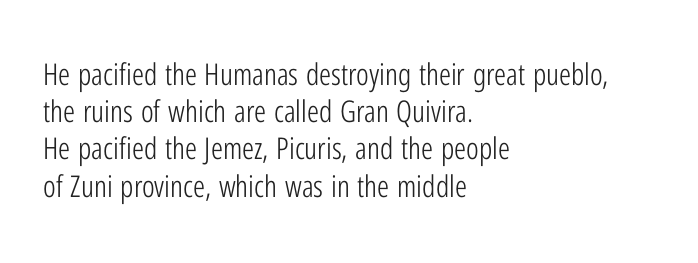
The image shows 30 px light, condensed sans-serif type, upright; set left-aligned, line spacing 1.24x, normal letter spacing, not underlined; low stroke contrast and a medium x-height.
